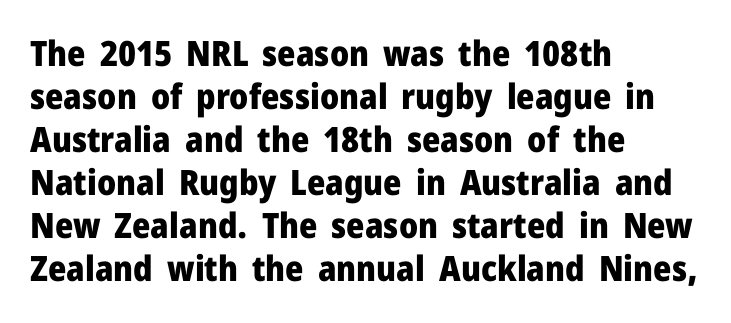
Q: Is the text bold? A: Yes.
Q: Is the text italic (slanted)? A: No, it is upright.
Q: Is the typeface a serif or a sans-serif typeface? A: Sans-serif.
Q: Is the text underlined? A: No.
Q: How is the paragraph aligned? A: Left-aligned.
Q: Is the spacing between letters normal or unusually wide? A: Normal.
Q: Width (condensed, normal, or wide)? A: Normal.
Q: Stroke contrast? A: Low.
Q: x-height? A: Medium.
Q: Monospaced? A: No.
